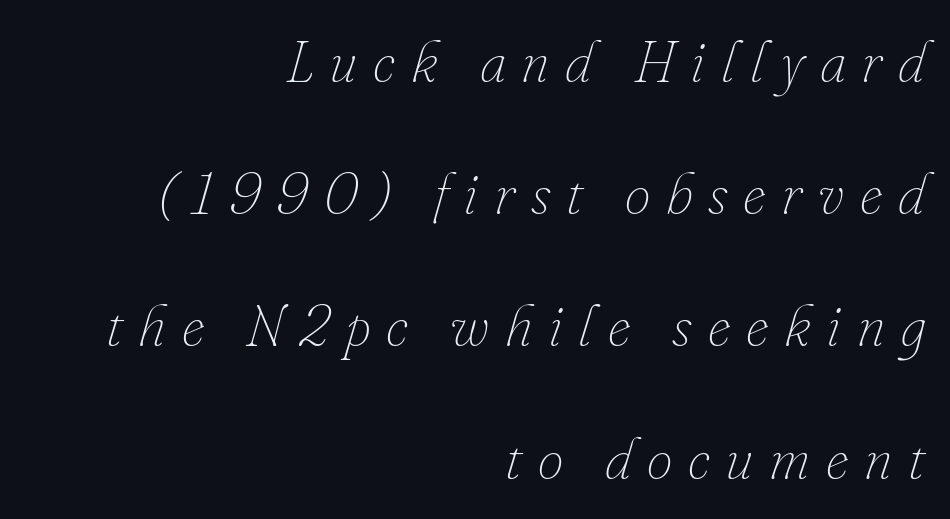
Q: Is the text bold? A: No.
Q: Is the text italic (slanted)? A: Yes, it leans right by about 16 degrees.
Q: Is the text underlined? A: No.
Q: How is the paragraph aligned? A: Right-aligned.
Q: Is the spacing between letters normal or unusually wide? A: Unusually wide.
Q: Is the spacing between lines tight, normal or loose? A: Loose.
Q: Width (condensed, normal, or wide)? A: Normal.
Q: Stroke contrast? A: Low.
Q: x-height? A: Small.
Q: Monospaced? A: No.
